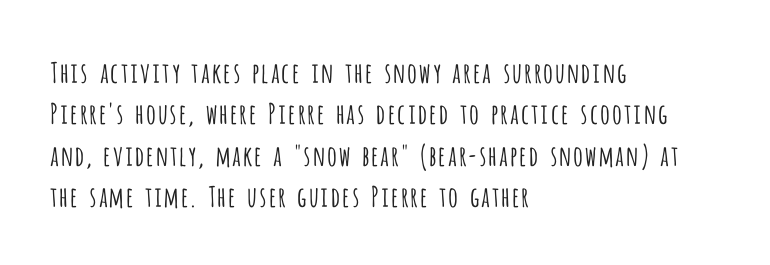
Q: Is the text bold? A: No.
Q: Is the text italic (slanted)? A: No, it is upright.
Q: Is the typeface a serif or a sans-serif typeface? A: Sans-serif.
Q: Is the text underlined? A: No.
Q: How is the paragraph aligned? A: Left-aligned.
Q: Is the spacing between letters normal or unusually wide? A: Normal.
Q: Is the spacing between lines tight, normal or loose? A: Normal.
Q: Width (condensed, normal, or wide)? A: Condensed.
Q: Stroke contrast? A: Low.
Q: x-height? A: Large.
Q: Monospaced? A: No.
